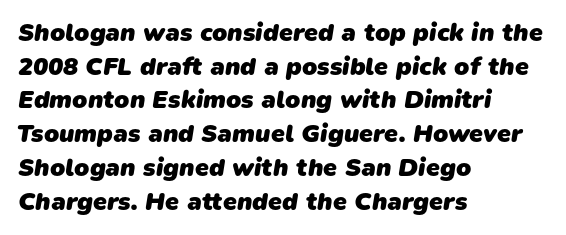
The image shows 25 px bold type; set left-aligned, normal line spacing (1.35x), normal letter spacing, not underlined.
